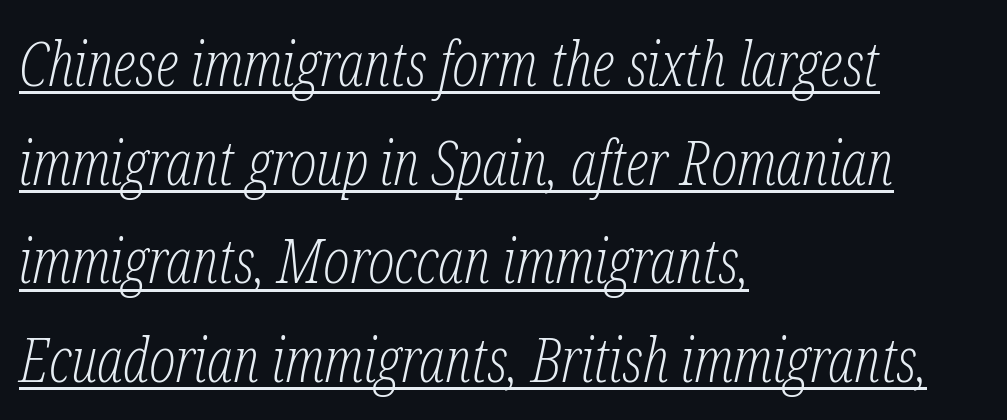
The letters look calm and open, with moderate or lighter stems. Reading down the block, your eye returns to a fixed left position each line. Between one letter and the next there's only the usual sliver of space. These lines are composed in type with serifs. A typesetter would call this proportional, since set widths differ per character. A baseline rule has been typeset under these characters.
